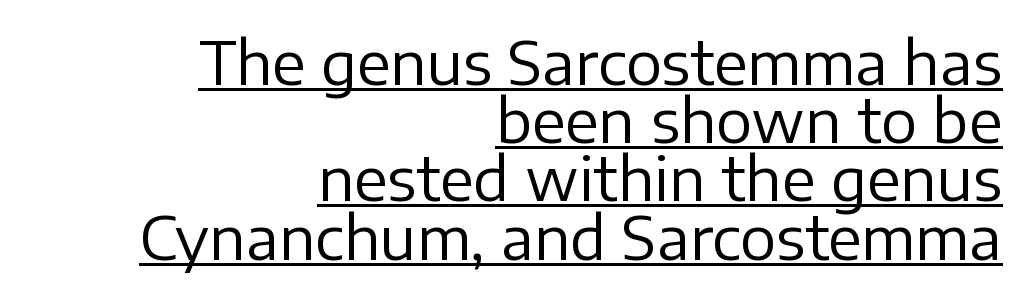
The image shows 60 px regular-weight sans-serif type, upright; set right-aligned, tight line spacing (0.97x), normal letter spacing, underlined; low stroke contrast and a medium x-height.
